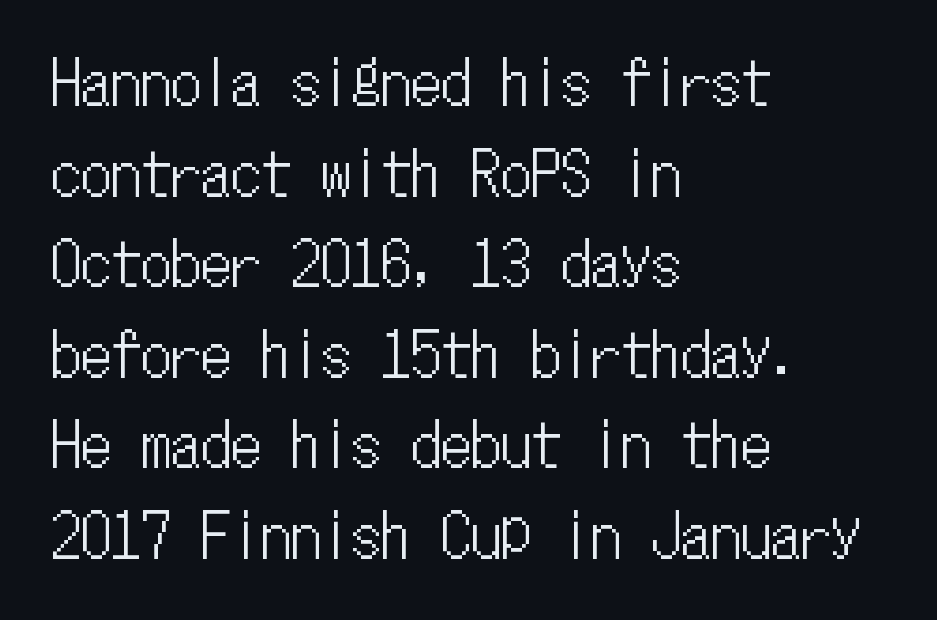
Default kerning and tracking; the words read as compact shapes. Here the designer chose a console-style face with uniform glyph widths. Is there any slant? The stems are plumb. Short and long lines alike share a common starting point at left.
